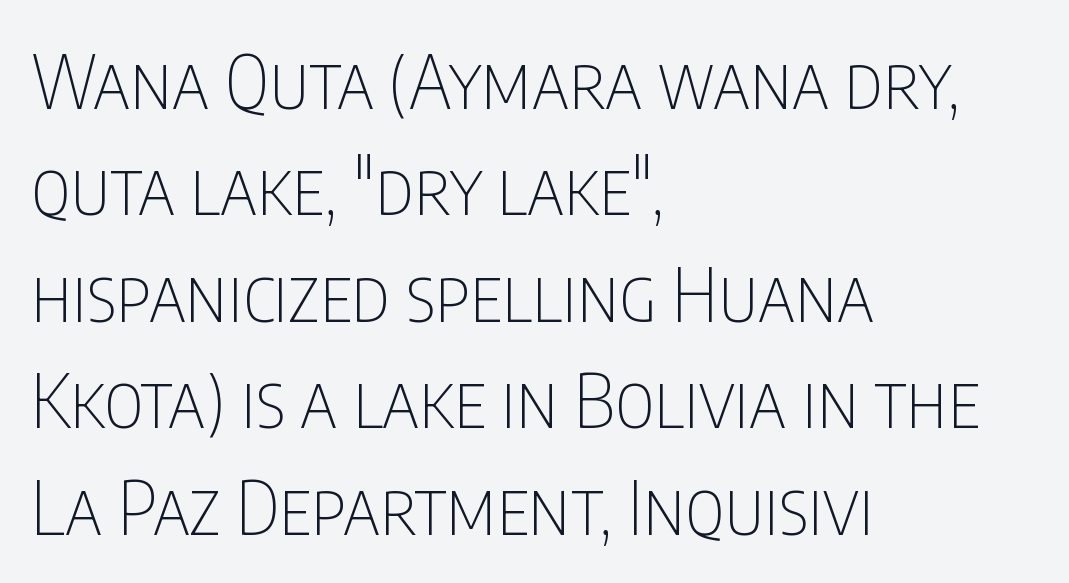
Serifs: no, the terminals of the letterforms are clean. The face used here is proportionally spaced, like ordinary book or web type. Each word holds together tightly as a unit, with standard inter-letter gaps. Summary of vertical rhythm: regular, with standard interline spacing.
